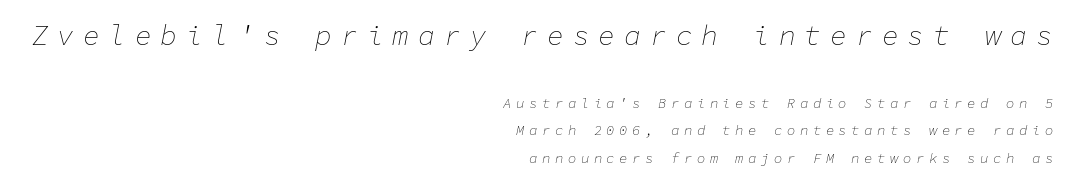
Q: Is the text bold? A: No.
Q: Is the text italic (slanted)? A: Yes, it leans right by about 11 degrees.
Q: Is the text underlined? A: No.
Q: How is the paragraph aligned? A: Right-aligned.
Q: Is the spacing between letters normal or unusually wide? A: Unusually wide.
Q: Is the spacing between lines tight, normal or loose? A: Loose.
Q: Which block of text is set in a larger size, the first (top) or the second (bottom)? A: The first (top) one.
Q: Width (condensed, normal, or wide)? A: Normal.
Q: Stroke contrast? A: Low.
Q: x-height? A: Medium.
Q: Monospaced? A: Yes.
